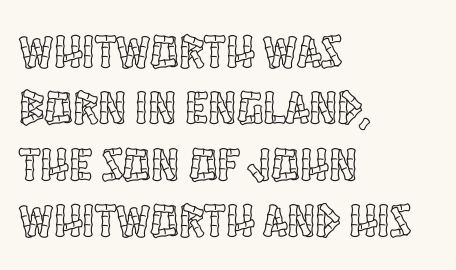
{"italic": "no", "width": "condensed", "x_height": "large", "monospaced": "no", "underline": "no", "align": "left", "line_spacing_ratio": 1.2, "letter_spacing": "normal", "letter_spacing_em": 0.0, "glyph_px": 47}
